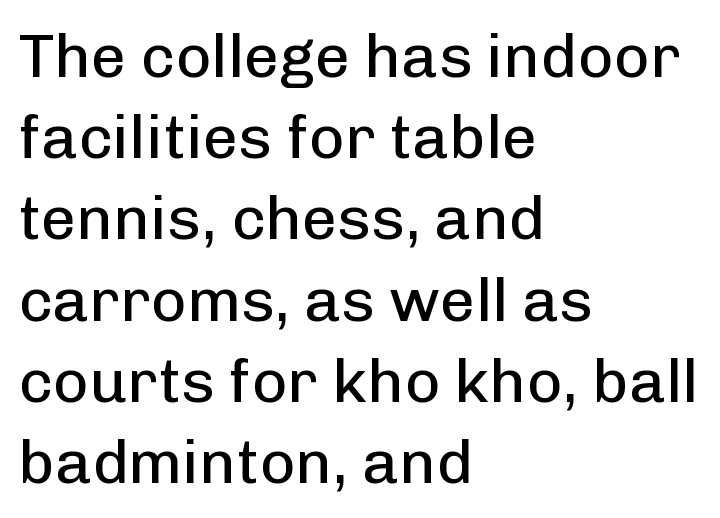
The image shows 62 px regular-weight sans-serif type, upright; set left-aligned, normal line spacing (1.31x), normal letter spacing, not underlined; low stroke contrast and a medium x-height.
